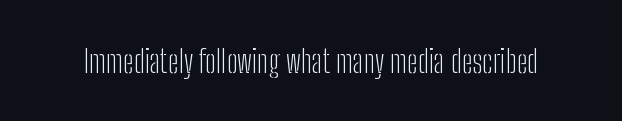
Q: Is the text bold? A: No.
Q: Is the text italic (slanted)? A: No, it is upright.
Q: Is the typeface a serif or a sans-serif typeface? A: Sans-serif.
Q: Is the text underlined? A: No.
Q: Is the spacing between letters normal or unusually wide? A: Normal.
Q: Width (condensed, normal, or wide)? A: Condensed.
Q: Stroke contrast? A: Low.
Q: x-height? A: Medium.
Q: Monospaced? A: No.
